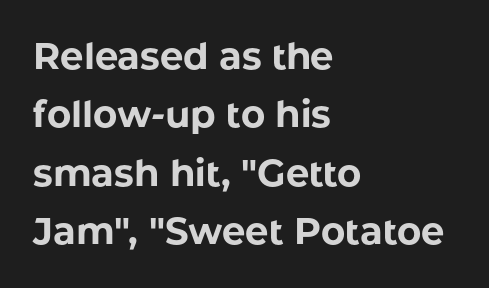
Q: Is the text bold? A: Yes.
Q: Is the text italic (slanted)? A: No, it is upright.
Q: Is the typeface a serif or a sans-serif typeface? A: Sans-serif.
Q: Is the text underlined? A: No.
Q: How is the paragraph aligned? A: Left-aligned.
Q: Is the spacing between letters normal or unusually wide? A: Normal.
Q: Is the spacing between lines tight, normal or loose? A: Normal.
Q: Width (condensed, normal, or wide)? A: Normal.
Q: Stroke contrast? A: Low.
Q: x-height? A: Medium.
Q: Monospaced? A: No.
